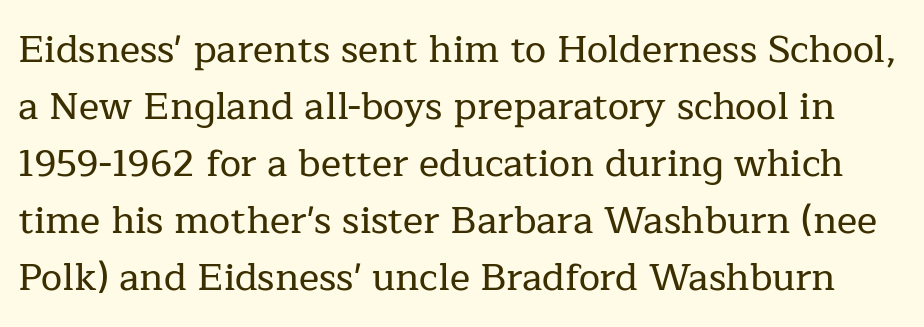
{"serif": "yes", "italic": "no", "width": "normal", "stroke_contrast": "low", "x_height": "medium", "monospaced": "no", "underline": "no", "line_spacing": "normal", "line_spacing_ratio": 1.5, "letter_spacing": "normal", "letter_spacing_em": 0.0, "glyph_px": 38}
